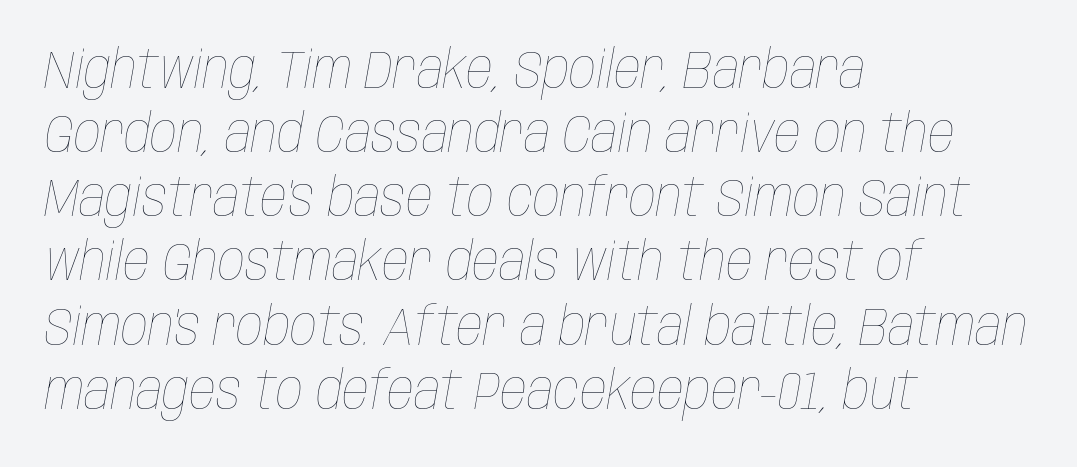
{"italic": "yes", "lean": "right", "slant_degrees": 10, "bold": "no", "weight": "thin", "width": "condensed", "stroke_contrast": "low", "x_height": "large", "monospaced": "no", "underline": "no", "align": "left", "line_spacing_ratio": 1.21, "letter_spacing": "normal", "letter_spacing_em": 0.0, "glyph_px": 53}
